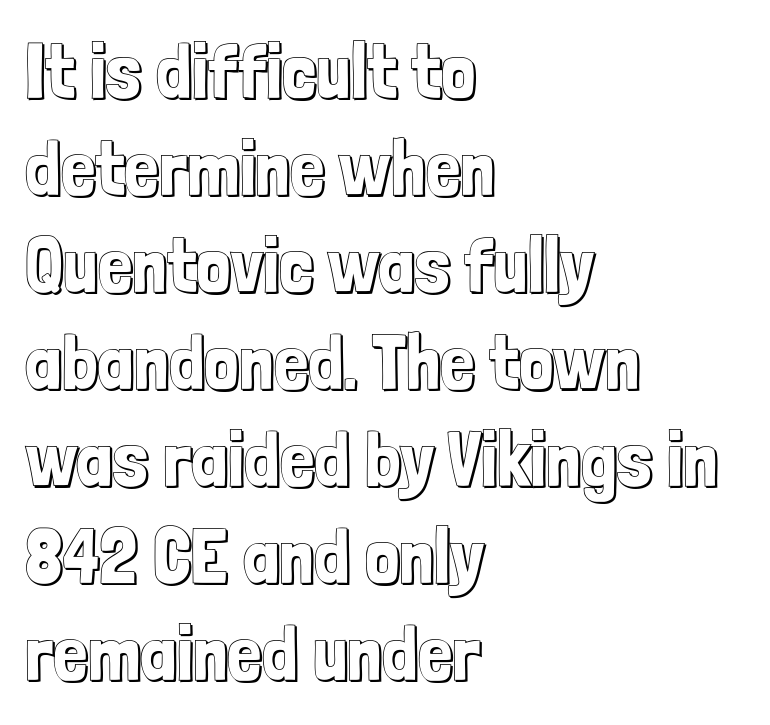
{"italic": "no", "width": "condensed", "x_height": "medium", "monospaced": "no", "underline": "no", "align": "left", "line_spacing": "normal", "line_spacing_ratio": 1.26, "letter_spacing": "normal", "letter_spacing_em": 0.0, "glyph_px": 77}
